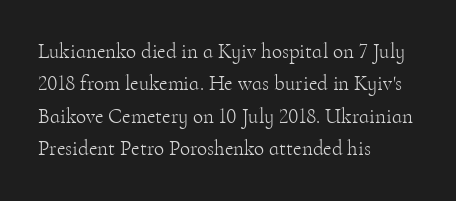
Words float on clear page, feet unadorned. Letters have the restrained weight of plain body copy at most. Horizontal alignment here is leftward, the default for most running prose. Whoever set this chose a conventional vertical rhythm. This sample uses an upright cut, with every glyph sitting square on the baseline.
